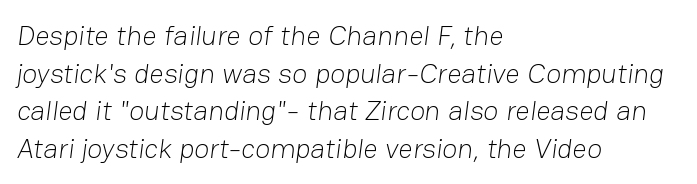
{"serif": "no", "bold": "no", "weight": "light", "width": "normal", "stroke_contrast": "low", "x_height": "medium", "monospaced": "no", "underline": "no", "align": "left", "line_spacing": "normal", "line_spacing_ratio": 1.34, "letter_spacing": "normal", "letter_spacing_em": 0.0, "glyph_px": 28}
